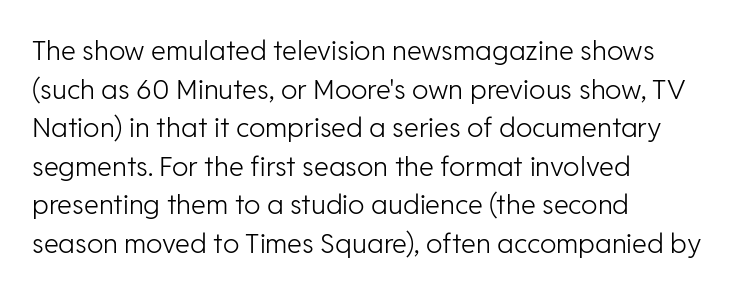
Stroke thickness stays within the range of a standard reading face or lighter. Notice how descenders clear the ascenders below comfortably — that's standard leading. There is no visible air inserted between adjacent glyphs. Casual observation: everything's shoved over to the left. The specimen omits any rule beneath the text block's lines. The letters stand straight up with perfectly vertical stems.
